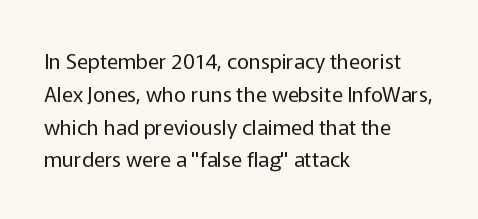
Upright lettering throughout. The rows are spaced the way most documents space them. These lines stack with their left ends in a neat column. The space beneath each line is pristine and unruled. This sample uses plain, unmodified letter spacing. Stem width sits at or under what a default text font uses.
